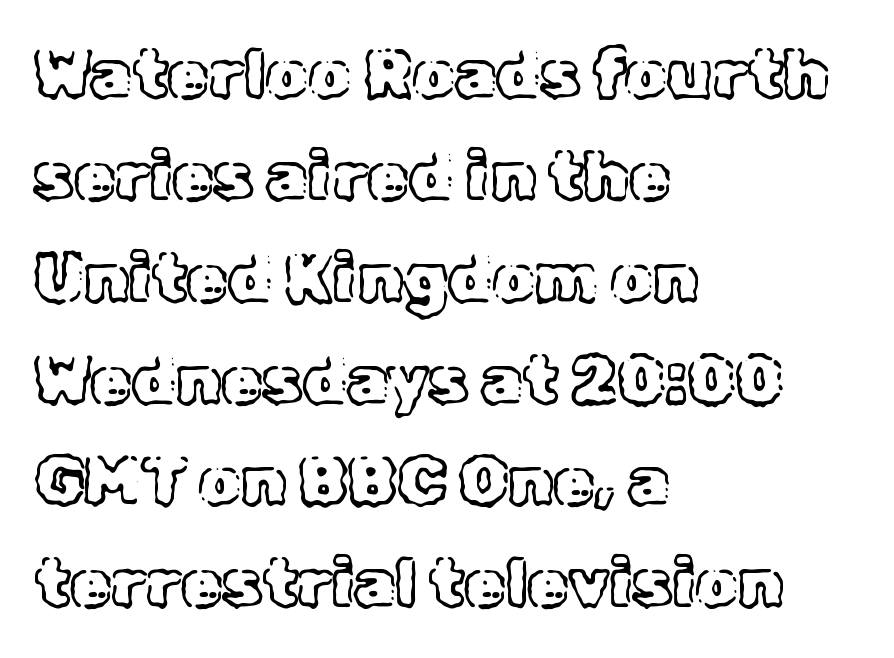
The image shows 67 px text type, upright; set left-aligned, normal line spacing (1.52x), normal letter spacing, not underlined; a medium x-height.
